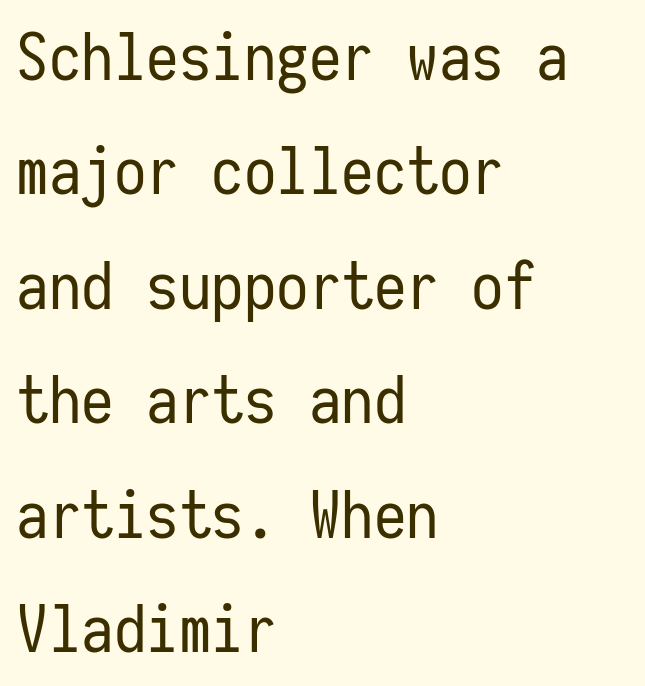
The image shows 65 px regular-weight, condensed sans-serif type, upright, monospaced; set left-aligned, line spacing 1.76x, normal letter spacing, not underlined; low stroke contrast and a medium x-height.
